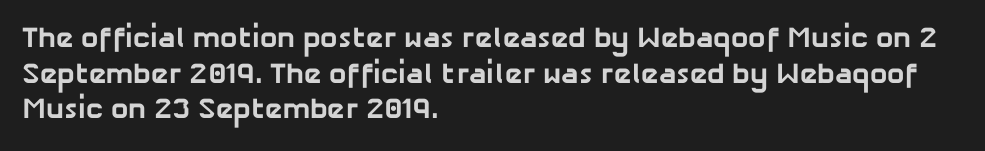
The image shows 29 px bold sans-serif type; set left-aligned, line spacing 1.23x, normal letter spacing, not underlined; low stroke contrast and a medium x-height.
